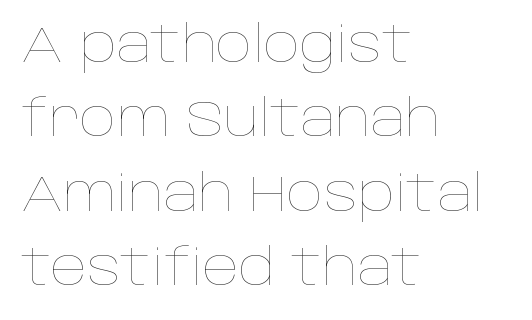
Q: Is the text bold? A: No.
Q: Is the text italic (slanted)? A: No, it is upright.
Q: Is the text underlined? A: No.
Q: How is the paragraph aligned? A: Left-aligned.
Q: Is the spacing between letters normal or unusually wide? A: Normal.
Q: Is the spacing between lines tight, normal or loose? A: Normal.
Q: Width (condensed, normal, or wide)? A: Normal.
Q: Stroke contrast? A: Low.
Q: x-height? A: Large.
Q: Monospaced? A: No.
